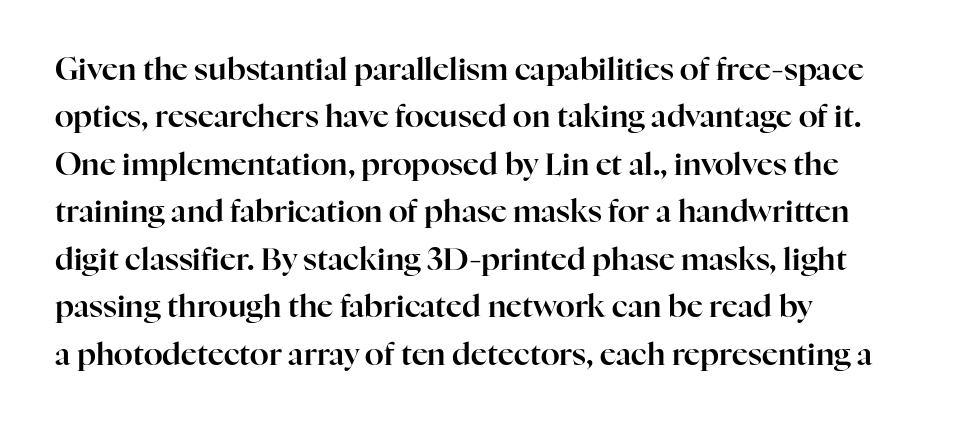
The image shows 31 px serif type, upright; set left-aligned, normal line spacing (1.53x), normal letter spacing, not underlined; high stroke contrast and a medium x-height.
